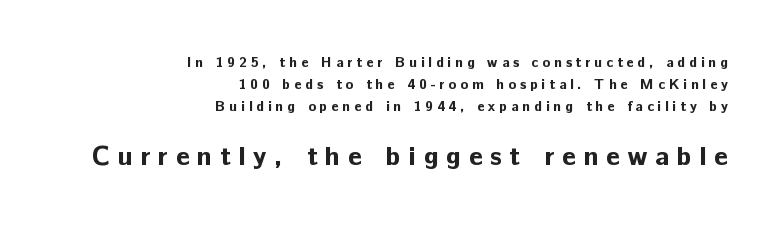
{"italic": "no", "bold": "yes", "underline": "no", "align": "right", "line_spacing": "normal", "line_spacing_ratio": 1.58, "letter_spacing": "wide", "letter_spacing_em": 0.28, "larger_block": "second", "size_ratio": 1.93, "glyph_px": 27}
